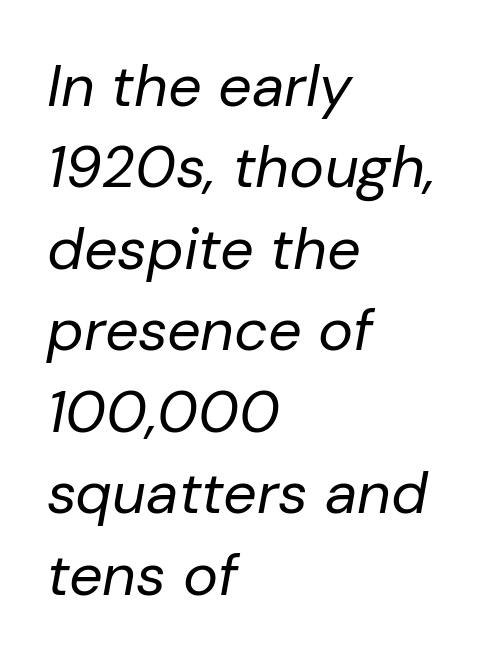
Spacing verdict: proportional, widths tailored to each character. On a weight scale, this lands at 450 or below. Underline: absent. The gaps between neighbouring characters are ordinary and unremarkable.
